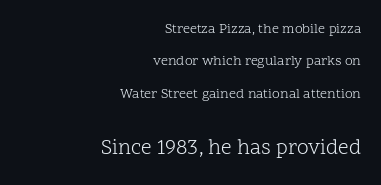
The image shows 21 px text type, upright; set right-aligned, loose line spacing (2.32x), normal letter spacing, not underlined; the second (bottom) block is 1.5x larger.
